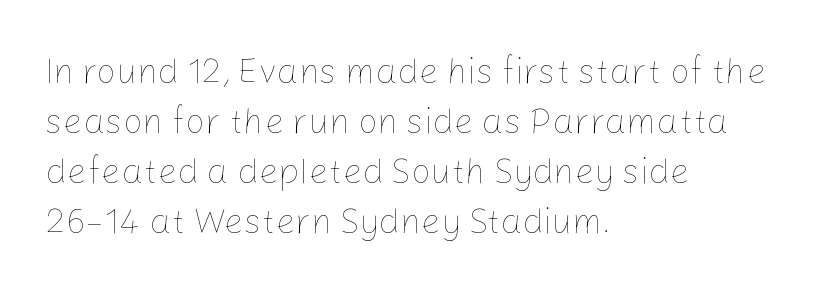
The image shows 35 px thin type, upright; set left-aligned, normal line spacing (1.43x), normal letter spacing, not underlined; low stroke contrast and a medium x-height.
